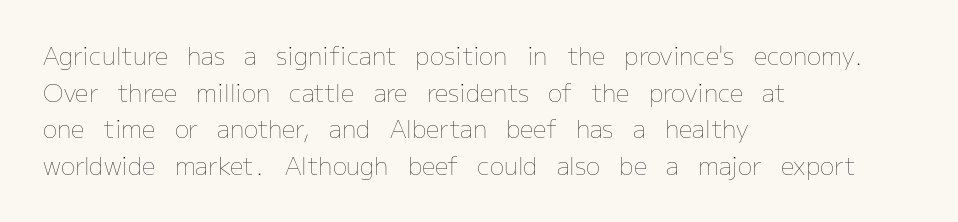
{"italic": "no", "bold": "no", "underline": "no", "align": "left", "line_spacing": "normal", "line_spacing_ratio": 1.53, "letter_spacing": "normal", "letter_spacing_em": 0.0, "glyph_px": 24}
